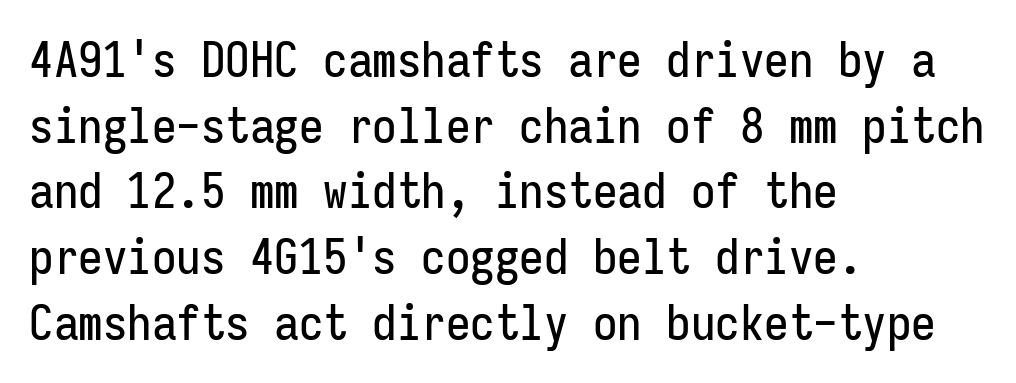
Q: Is the text italic (slanted)? A: No, it is upright.
Q: Is the typeface a serif or a sans-serif typeface? A: Sans-serif.
Q: Is the text underlined? A: No.
Q: How is the paragraph aligned? A: Left-aligned.
Q: Is the spacing between letters normal or unusually wide? A: Normal.
Q: Is the spacing between lines tight, normal or loose? A: Normal.
Q: Width (condensed, normal, or wide)? A: Condensed.
Q: Stroke contrast? A: Low.
Q: x-height? A: Medium.
Q: Monospaced? A: Yes.
